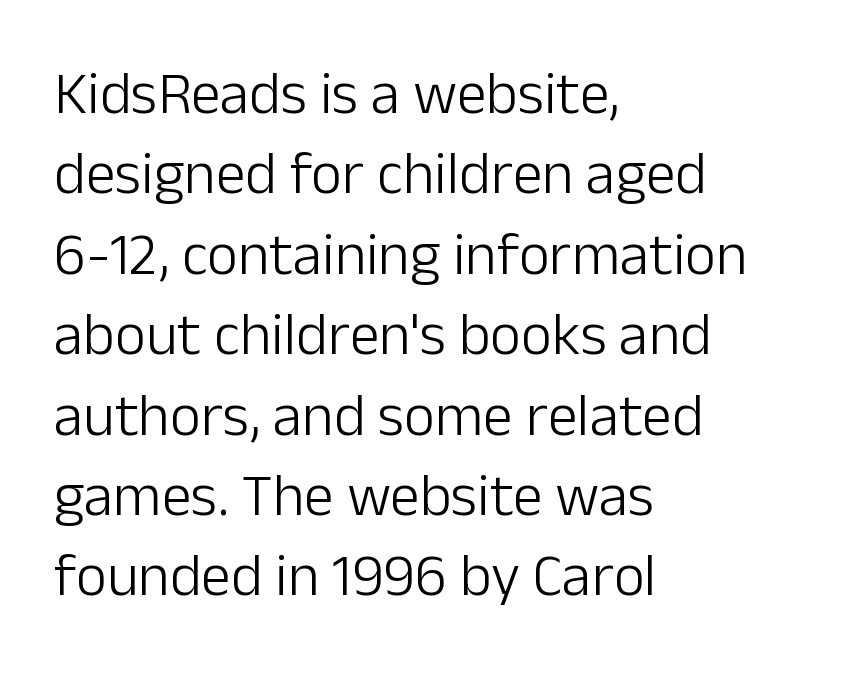
{"serif": "no", "italic": "no", "bold": "no", "weight": "light", "width": "normal", "stroke_contrast": "low", "x_height": "medium", "monospaced": "no", "underline": "no", "align": "left", "line_spacing": "normal", "line_spacing_ratio": 1.34, "letter_spacing": "normal", "letter_spacing_em": 0.0, "glyph_px": 60}
